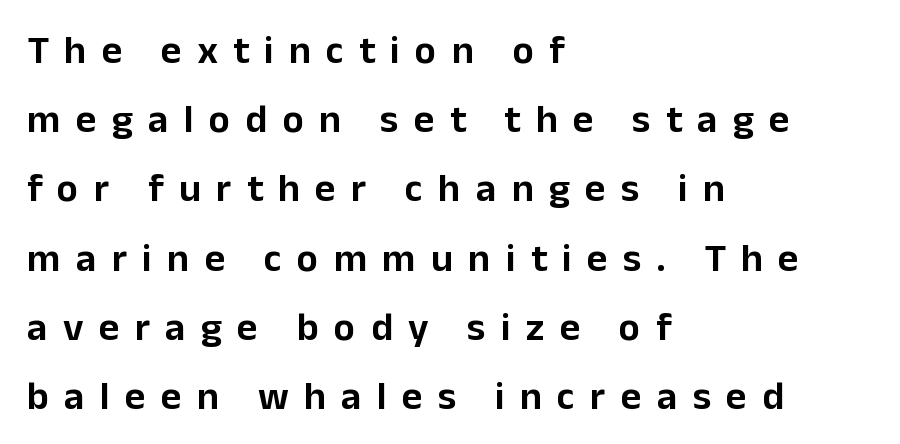
The face used here is proportionally spaced, like ordinary book or web type. If you drew a line through each stem, it would be perfectly vertical. Unlike a traditional serif, this face leaves its strokes unadorned. The glyphs are unaccompanied by any horizontal stroke below them. Which margin do the lines hug? The left one — the right edge is uneven. The letterforms stand isolated, each surrounded by extra space.
